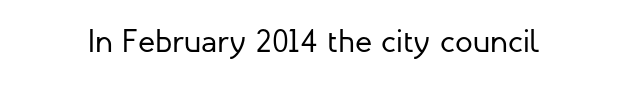
The image shows 32 px regular-weight sans-serif type, upright; set normal letter spacing, not underlined; low stroke contrast and a medium x-height.
